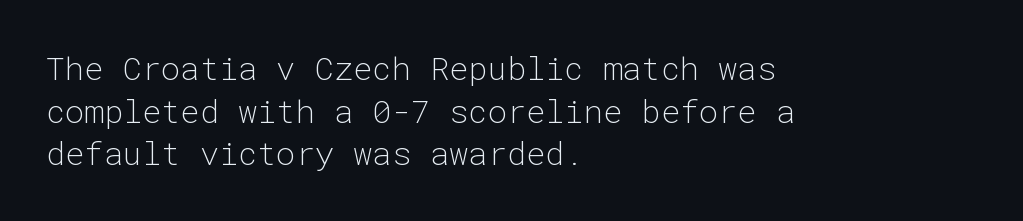
The font family rendered here belongs to the sans-serif group. Note the uniform advance width — an 'i' takes as much space as an 'm'. Compared with a centered layout, this one pins lines to the left instead. Every stem runs plumb, perpendicular to the baseline. The horizontal fit of the characters is conventional and even. A clean baseline with only descenders dipping below it.
